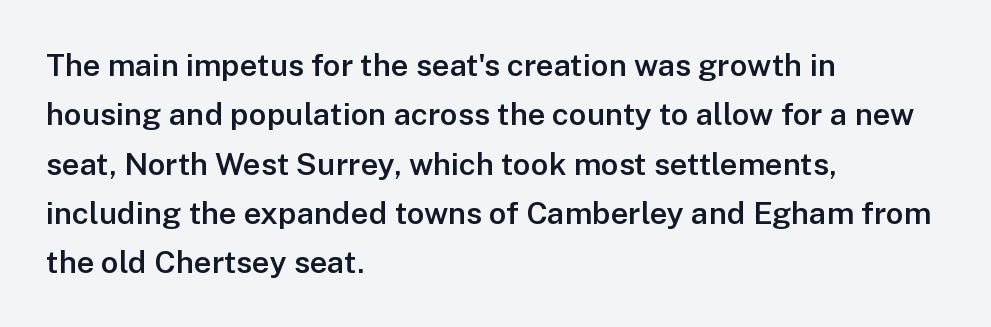
{"serif": "no", "italic": "no", "bold": "semi", "weight": "semibold", "width": "normal", "stroke_contrast": "low", "x_height": "medium", "monospaced": "no", "underline": "no", "align": "left", "line_spacing": "normal", "line_spacing_ratio": 1.59, "letter_spacing": "normal", "letter_spacing_em": 0.0, "glyph_px": 31}
